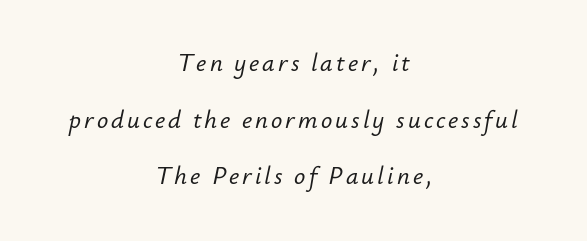
Type without underlining. In terms of posture, this sample is oblique. Typeset on center — no edge is straight. The vertical gap from one line to the next is large.
